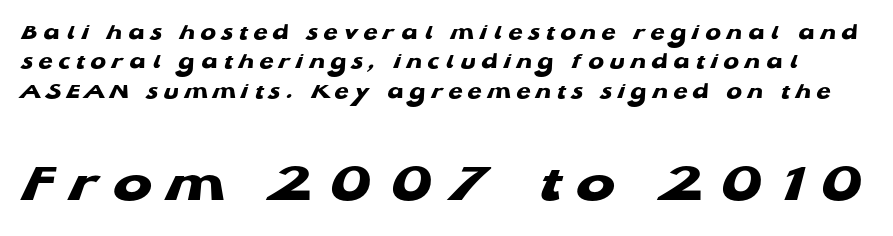
{"serif": "no", "bold": "yes", "weight": "heavy", "width": "wide", "stroke_contrast": "low", "x_height": "medium", "monospaced": "no", "underline": "no", "line_spacing": "normal", "line_spacing_ratio": 1.28, "letter_spacing": "wide", "letter_spacing_em": 0.25, "larger_block": "second", "size_ratio": 2.52, "glyph_px": 58}
